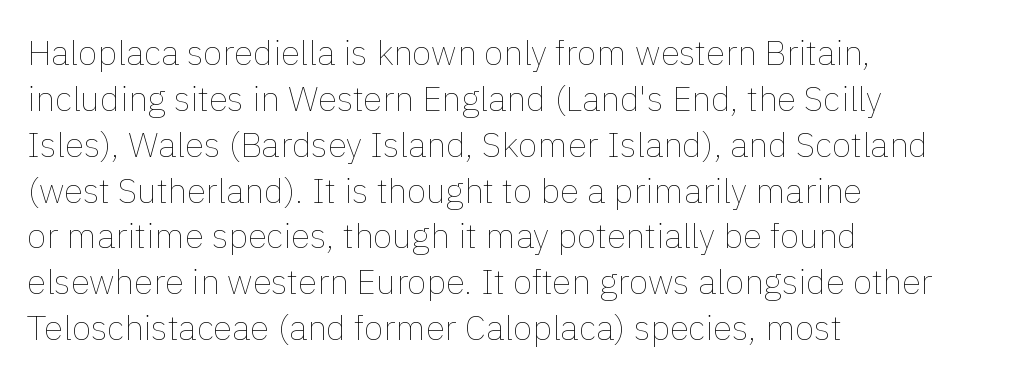
The image shows 35 px thin type, upright; set left-aligned, normal line spacing (1.31x), normal letter spacing, not underlined; low stroke contrast and a medium x-height.
